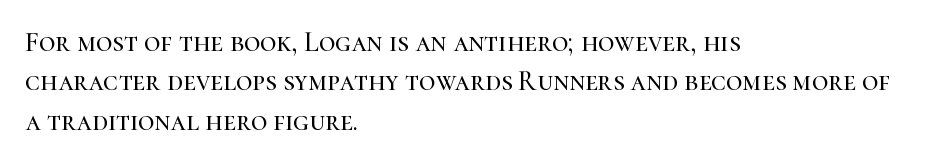
The passage shown is not underscored anywhere. Vertical spacing — default. One-word summary of the alignment: left. Default kerning and tracking; the words read as compact shapes.
